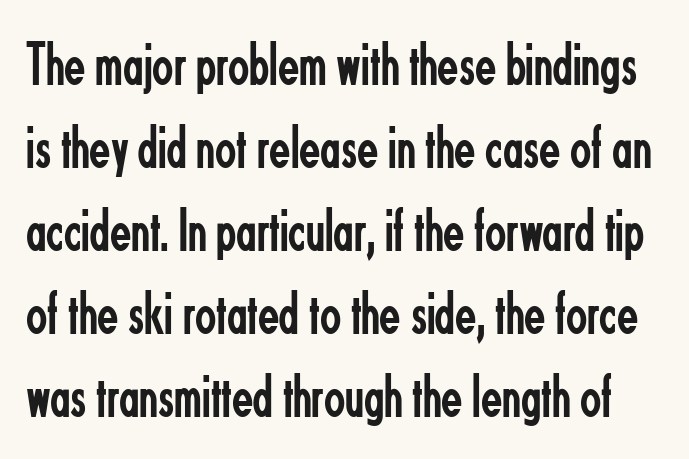
Look at the tracking — it's just the regular setting, nothing added. The passage shown is typeset with a sans-serif family. The strokes carry an ordinary text weight at most. The specimen reads as upright at a glance. Underline: absent. The rendering uses natural spacing where letterforms have individual widths.
